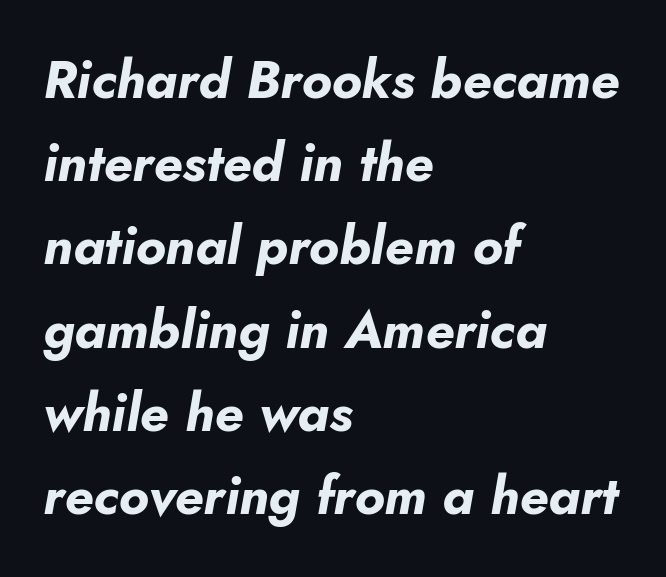
Q: Is the text bold? A: Yes.
Q: Is the text italic (slanted)? A: Yes, it leans right by about 10 degrees.
Q: Is the text underlined? A: No.
Q: How is the paragraph aligned? A: Left-aligned.
Q: Is the spacing between letters normal or unusually wide? A: Normal.
Q: Is the spacing between lines tight, normal or loose? A: Normal.
Q: Width (condensed, normal, or wide)? A: Normal.
Q: Stroke contrast? A: Low.
Q: x-height? A: Small.
Q: Monospaced? A: No.
